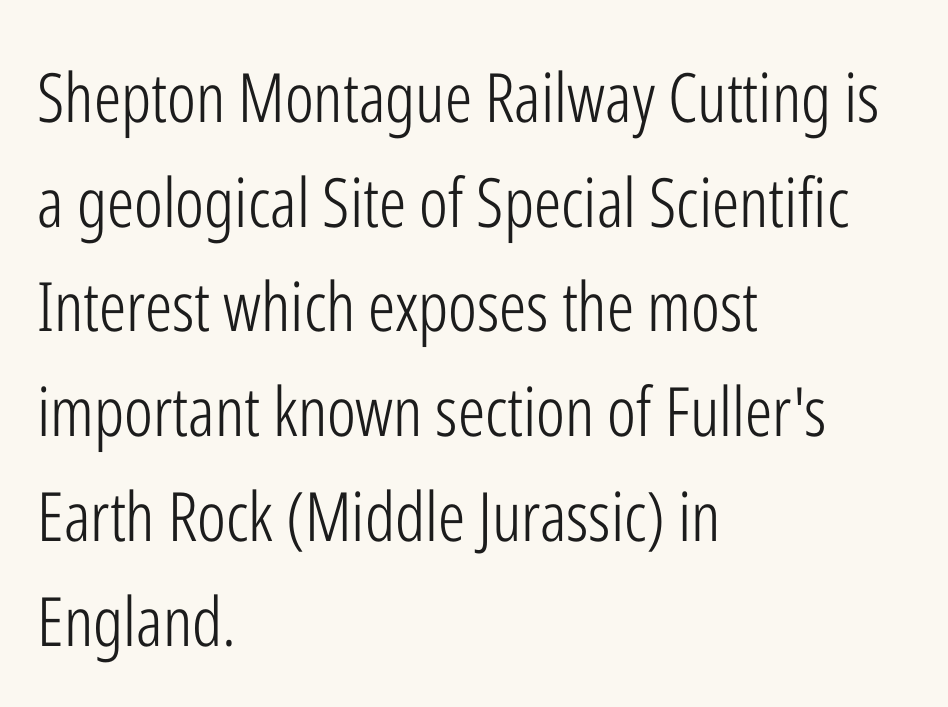
Q: Is the text bold? A: No.
Q: Is the text italic (slanted)? A: No, it is upright.
Q: Is the typeface a serif or a sans-serif typeface? A: Sans-serif.
Q: Is the text underlined? A: No.
Q: How is the paragraph aligned? A: Left-aligned.
Q: Is the spacing between letters normal or unusually wide? A: Normal.
Q: Is the spacing between lines tight, normal or loose? A: Normal.
Q: Width (condensed, normal, or wide)? A: Condensed.
Q: Stroke contrast? A: Low.
Q: x-height? A: Medium.
Q: Monospaced? A: No.
